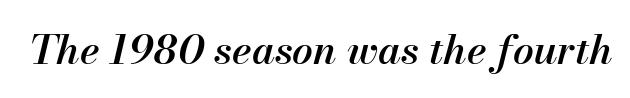
Q: Is the text bold? A: Semi-bold.
Q: Is the text italic (slanted)? A: Yes, it leans right by about 13 degrees.
Q: Is the text underlined? A: No.
Q: Is the spacing between letters normal or unusually wide? A: Normal.
Q: Width (condensed, normal, or wide)? A: Normal.
Q: Stroke contrast? A: Medium.
Q: x-height? A: Small.
Q: Monospaced? A: No.
